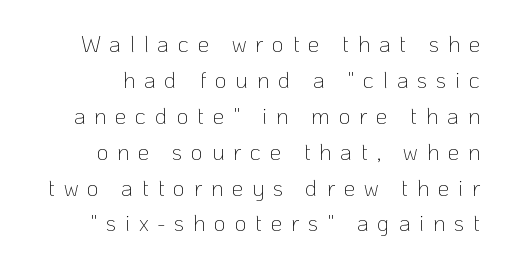
The weight would be labelled regular, book, light, or lighter still. The strip under each line holds only bare page. The line texture is sparse and dotted thanks to wide tracking. Quick note: not italic, upright. Normally led — the rows are evenly, conventionally spaced. Horizontal alignment here is rightward, an uncommon choice for prose.
